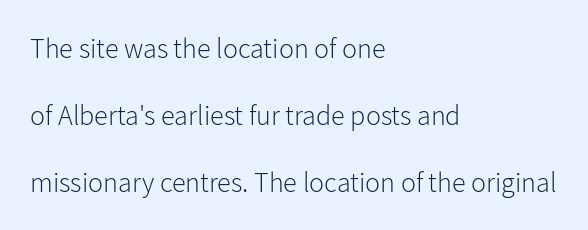
The image shows 28 px light sans-serif type, upright; set left-aligned, loose line spacing (2.39x), normal letter spacing, not underlined; low stroke contrast and a medium x-height.
